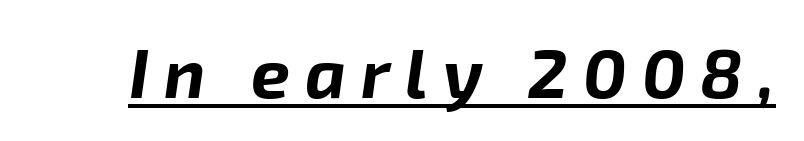
{"italic": "yes", "lean": "right", "slant_degrees": 8, "bold": "yes", "weight": "bold", "width": "normal", "stroke_contrast": "low", "x_height": "medium", "monospaced": "no", "underline": "yes", "letter_spacing": "wide", "letter_spacing_em": 0.22, "glyph_px": 69}
